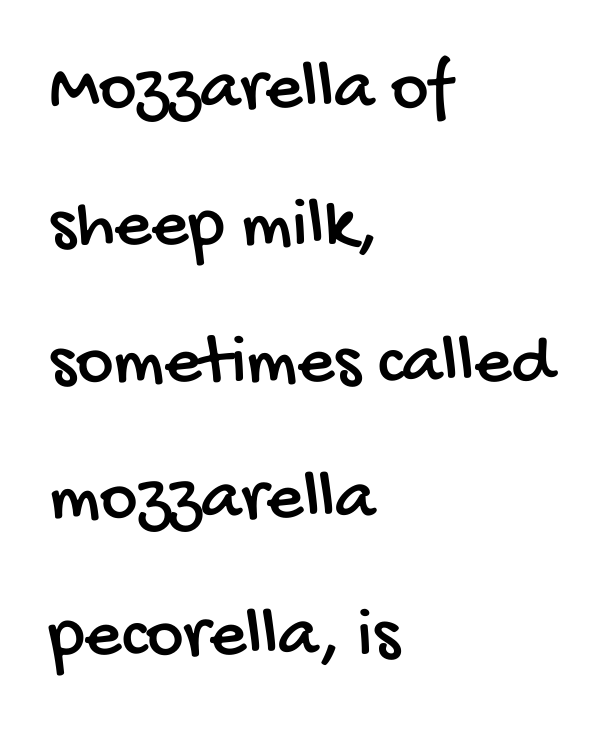
{"serif": "no", "width": "condensed", "stroke_contrast": "low", "x_height": "large", "monospaced": "no", "underline": "no", "align": "left", "line_spacing": "loose", "line_spacing_ratio": 1.9, "letter_spacing": "normal", "letter_spacing_em": 0.0, "glyph_px": 72}
